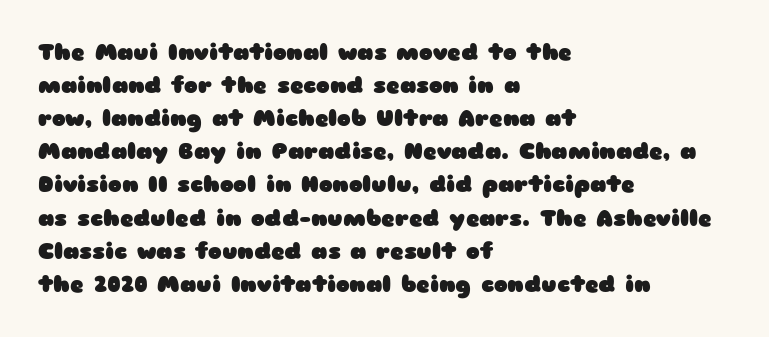
This sample keeps an unexceptional amount of space between lines. Strokes here are thick enough to call this a true bold. A student would call this left alignment; a typographer would say flush left, rag right. You can tell it's not italic because the verticals are truly vertical.
